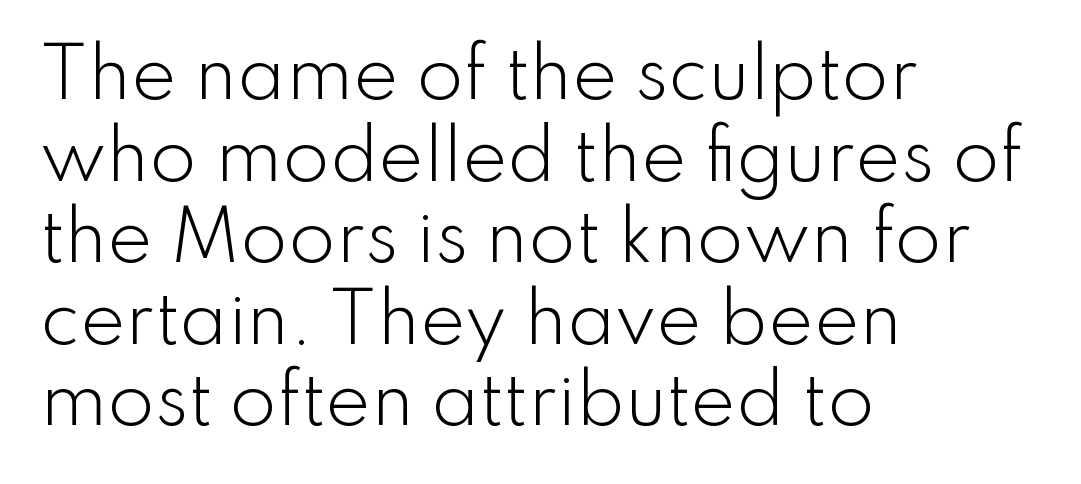
{"serif": "no", "italic": "no", "bold": "no", "weight": "light", "width": "normal", "stroke_contrast": "low", "x_height": "small", "monospaced": "no", "underline": "no", "align": "left", "line_spacing_ratio": 1.2, "letter_spacing": "normal", "letter_spacing_em": 0.0, "glyph_px": 68}
